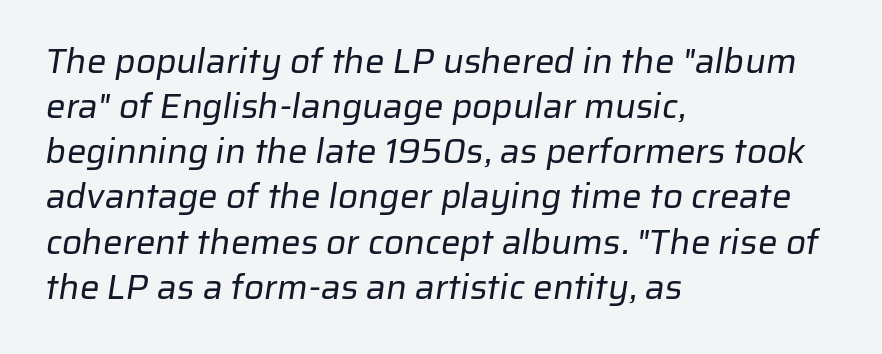
Q: Is the text bold? A: No.
Q: Is the typeface a serif or a sans-serif typeface? A: Sans-serif.
Q: Is the text underlined? A: No.
Q: How is the paragraph aligned? A: Left-aligned.
Q: Is the spacing between letters normal or unusually wide? A: Normal.
Q: Is the spacing between lines tight, normal or loose? A: Normal.
Q: Width (condensed, normal, or wide)? A: Normal.
Q: Stroke contrast? A: Low.
Q: x-height? A: Medium.
Q: Monospaced? A: No.
